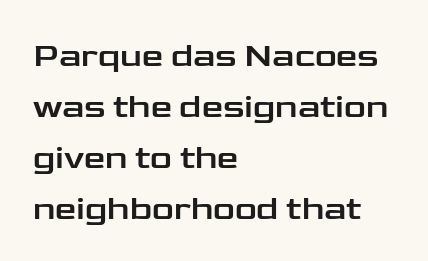
The vertical gap from one line to the next is medium. The rendering anchors every line to the left-hand side. Is the letter spacing exaggerated? No — it looks like the ordinary default. Here the designer chose a conventional face with non-uniform glyph widths. The specimen reads as upright at a glance.
